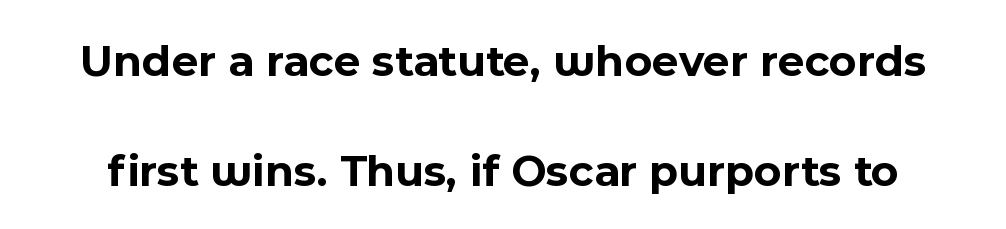
The image shows 46 px bold sans-serif type, upright; set loose line spacing (2.39x), normal letter spacing, not underlined; a medium x-height.
